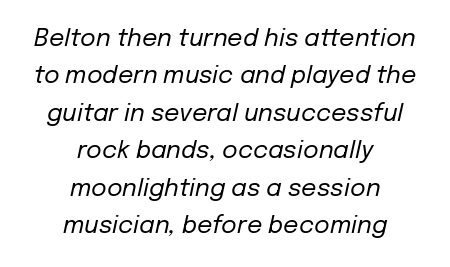
The image shows 24 px text type, italic (leaning right); set centered, normal line spacing (1.56x), normal letter spacing, not underlined.
